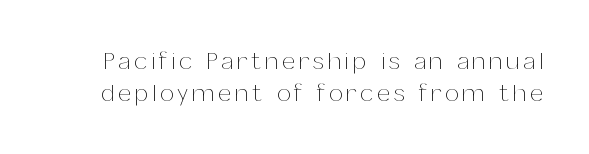
Regular leading. No heavy texture on the line: the type isn't bold. The foot of each line stays bare and open. No italicization has been applied; the sample stays upright.
